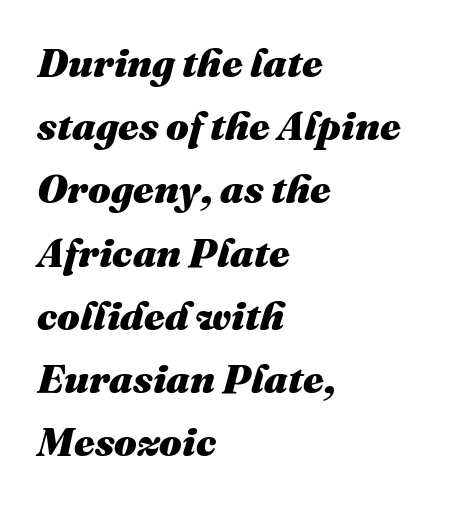
There's an unmistakable incline to the writing here. Weight: bold. No word sits above an underline. A typesetter would call this proportional, since set widths differ per character. Notice how descenders clear the ascenders below comfortably — that's standard leading.
